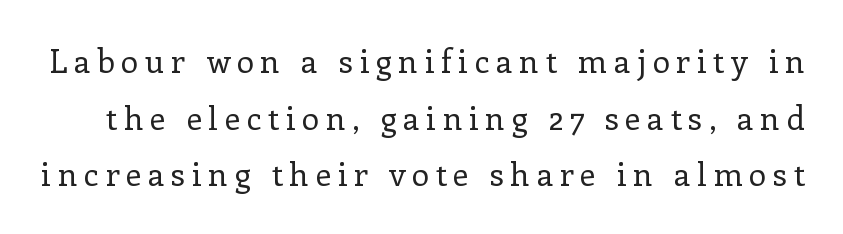
The letters are spread apart with noticeably loose tracking. When letters stand straight like this, we call the style roman or upright. A bare baseline throughout the passage. No chunkiness to these letters — they're not bold. Note the varied advance widths — an 'i' is clearly narrower than an 'm'. Font category for this specimen: serif.
